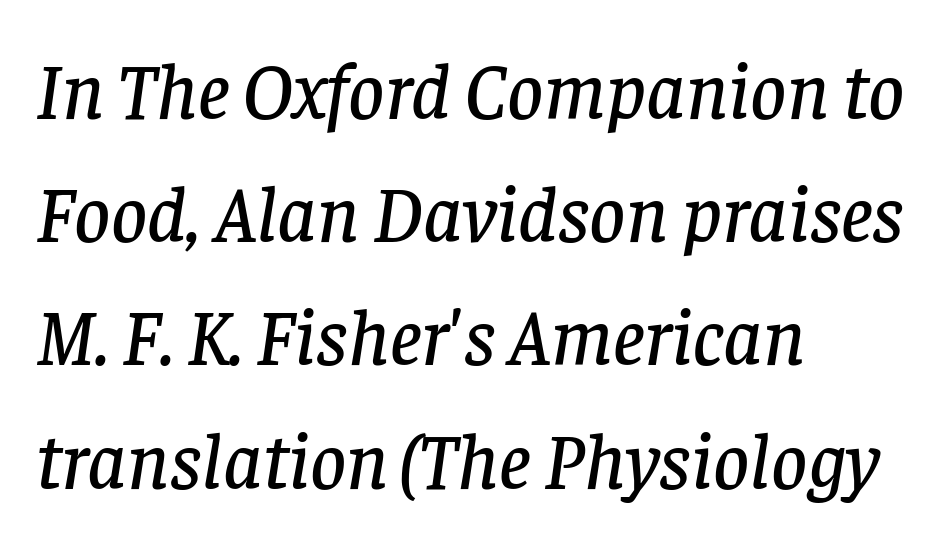
{"serif": "yes", "italic": "yes", "lean": "right", "slant_degrees": 8, "width": "normal", "stroke_contrast": "low", "x_height": "large", "monospaced": "no", "underline": "no", "align": "left", "line_spacing": "normal", "line_spacing_ratio": 1.56, "letter_spacing": "normal", "letter_spacing_em": 0.0, "glyph_px": 79}
